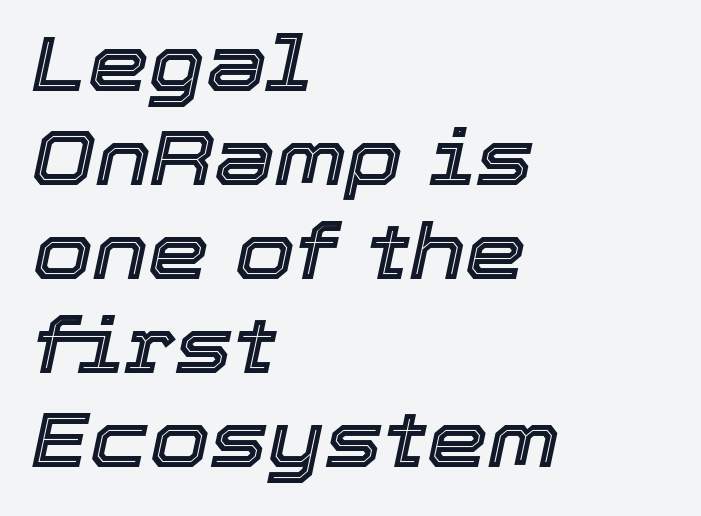
Q: Is the text italic (slanted)? A: Yes, it leans right by about 12 degrees.
Q: Is the text underlined? A: No.
Q: How is the paragraph aligned? A: Left-aligned.
Q: Is the spacing between letters normal or unusually wide? A: Normal.
Q: Width (condensed, normal, or wide)? A: Normal.
Q: x-height? A: Medium.
Q: Monospaced? A: No.
